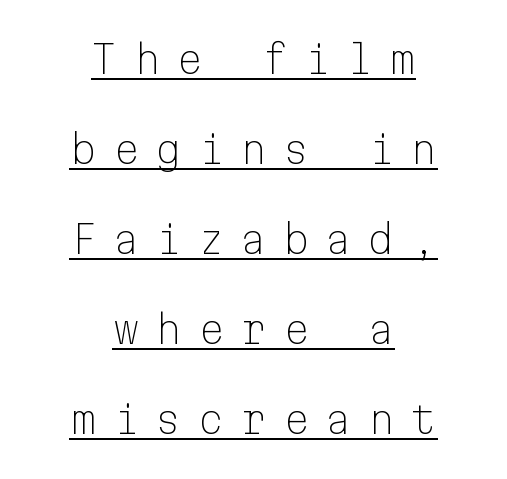
{"serif": "no", "italic": "no", "bold": "no", "weight": "light", "width": "normal", "stroke_contrast": "low", "x_height": "medium", "monospaced": "yes", "underline": "yes", "align": "center", "line_spacing": "loose", "line_spacing_ratio": 2.37, "letter_spacing": "wide", "letter_spacing_em": 0.42, "glyph_px": 38}
